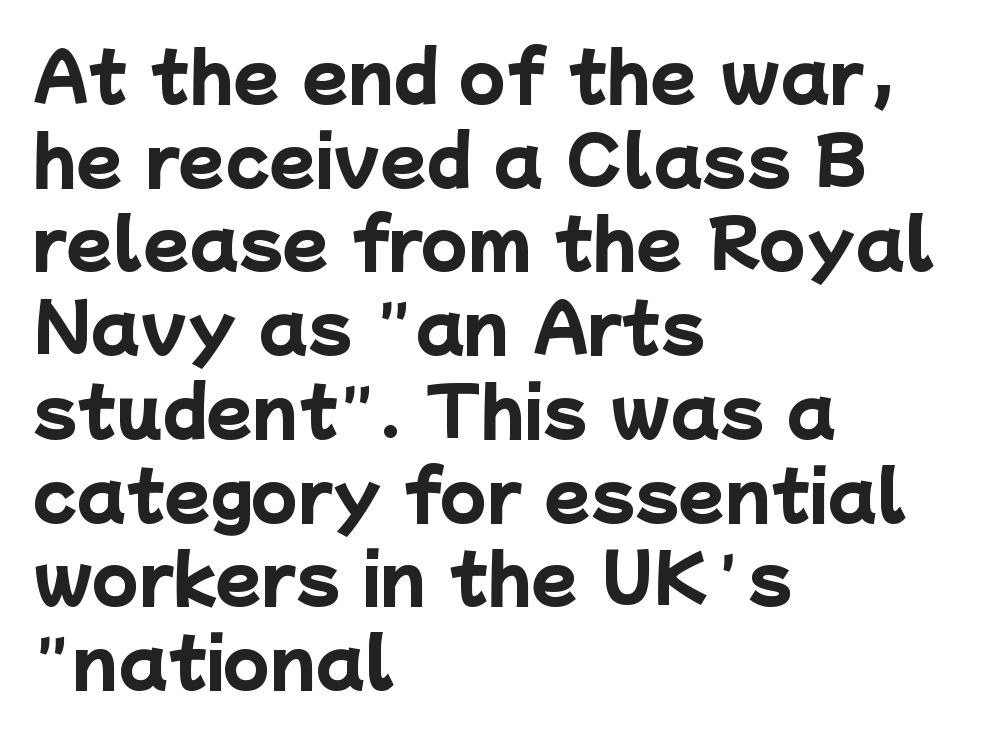
{"serif": "no", "bold": "yes", "weight": "heavy", "width": "normal", "stroke_contrast": "low", "x_height": "medium", "monospaced": "no", "underline": "no", "align": "left", "line_spacing": "normal", "line_spacing_ratio": 1.25, "letter_spacing": "normal", "letter_spacing_em": 0.0, "glyph_px": 67}
